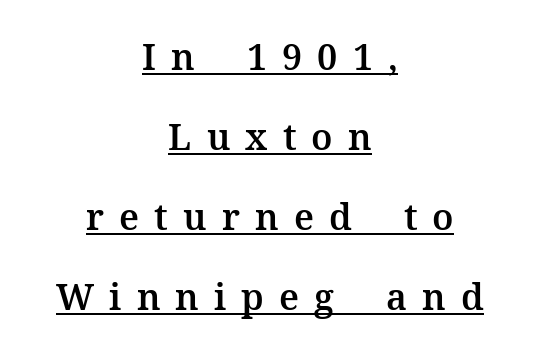
Q: Is the text italic (slanted)? A: No, it is upright.
Q: Is the typeface a serif or a sans-serif typeface? A: Serif.
Q: Is the text underlined? A: Yes.
Q: How is the paragraph aligned? A: Centered.
Q: Is the spacing between letters normal or unusually wide? A: Unusually wide.
Q: Is the spacing between lines tight, normal or loose? A: Loose.
Q: Width (condensed, normal, or wide)? A: Normal.
Q: Stroke contrast? A: Medium.
Q: x-height? A: Medium.
Q: Monospaced? A: No.
